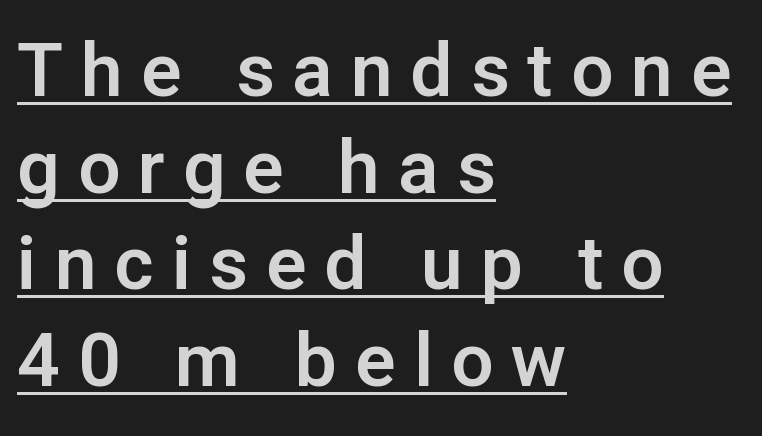
The image shows 75 px sans-serif type, upright; set left-aligned, normal line spacing (1.29x), unusually wide letter spacing (+0.24 em), underlined; low stroke contrast and a medium x-height.
